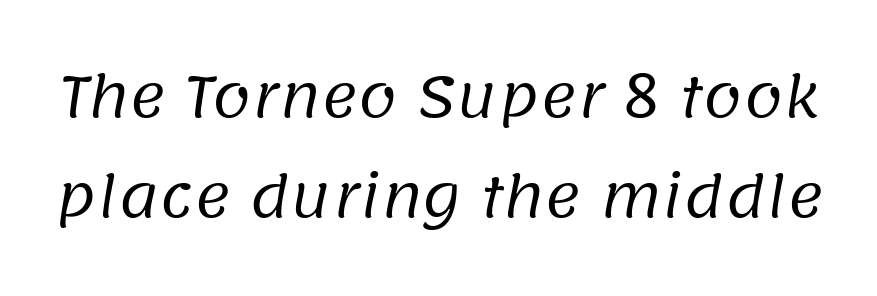
Q: Is the text bold? A: No.
Q: Is the typeface a serif or a sans-serif typeface? A: Sans-serif.
Q: Is the text underlined? A: No.
Q: Is the spacing between letters normal or unusually wide? A: Normal.
Q: Width (condensed, normal, or wide)? A: Normal.
Q: Stroke contrast? A: Low.
Q: x-height? A: Large.
Q: Monospaced? A: No.
